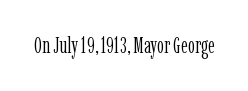
{"italic": "no", "bold": "no", "underline": "no", "letter_spacing": "normal", "letter_spacing_em": 0.0, "glyph_px": 22}
